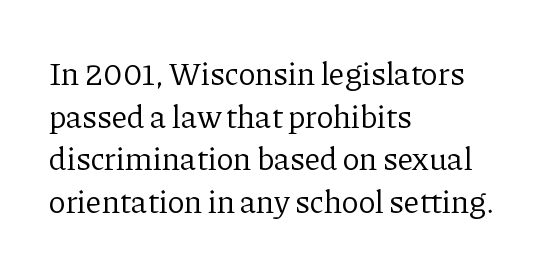
The image shows 32 px regular-weight serif type, upright; set left-aligned, normal line spacing (1.33x), normal letter spacing, not underlined; low stroke contrast and a medium x-height.
